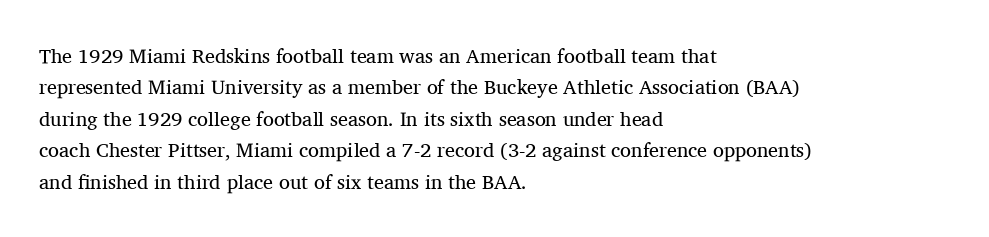
Line spacing here is normal. A typesetter would mark this as roman, not italic. The specimen omits any rule beneath the text block's lines. The rag falls on the right side of this text block. The characters are drawn with everyday or finer stroke widths.
